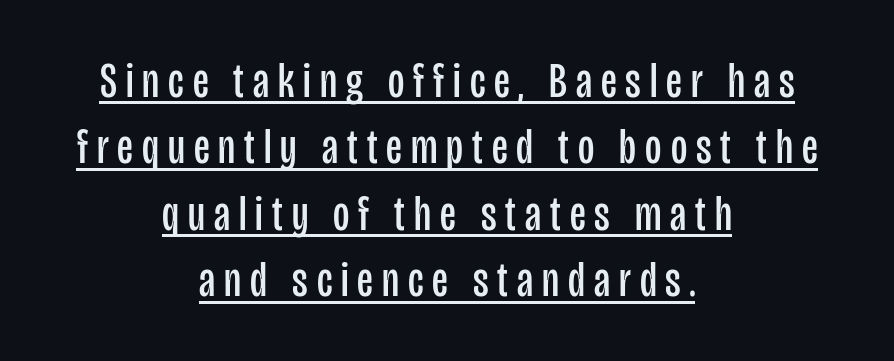
The specimen reads as upright at a glance. Check where the strokes stop: nothing finishes them off — pure sans. Each letter keeps its own natural width here, so spacing adapts to shape. Counters stay open thanks to moderate or lighter strokes. The face used here appears with an underline applied.
